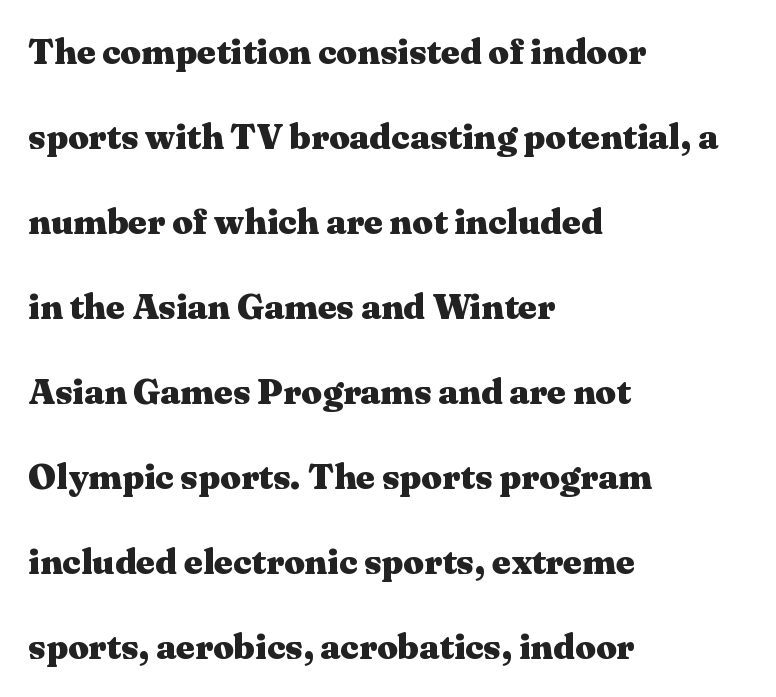
The image shows 36 px heavy, wide serif type, upright; set left-aligned, loose line spacing (2.36x), normal letter spacing, not underlined; medium stroke contrast and a medium x-height.
